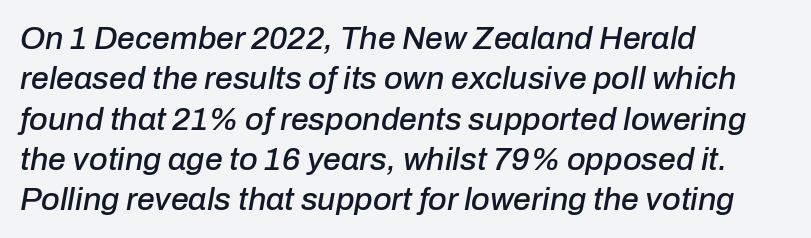
Q: Is the text italic (slanted)? A: Yes, it leans right by about 10 degrees.
Q: Is the text underlined? A: No.
Q: How is the paragraph aligned? A: Left-aligned.
Q: Is the spacing between letters normal or unusually wide? A: Normal.
Q: Is the spacing between lines tight, normal or loose? A: Normal.
Q: Width (condensed, normal, or wide)? A: Normal.
Q: Stroke contrast? A: Low.
Q: x-height? A: Medium.
Q: Monospaced? A: No.
